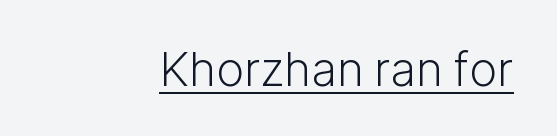
{"serif": "no", "italic": "no", "bold": "no", "weight": "light", "width": "normal", "stroke_contrast": "low", "x_height": "medium", "monospaced": "no", "underline": "yes", "letter_spacing": "normal", "letter_spacing_em": 0.0, "glyph_px": 47}
